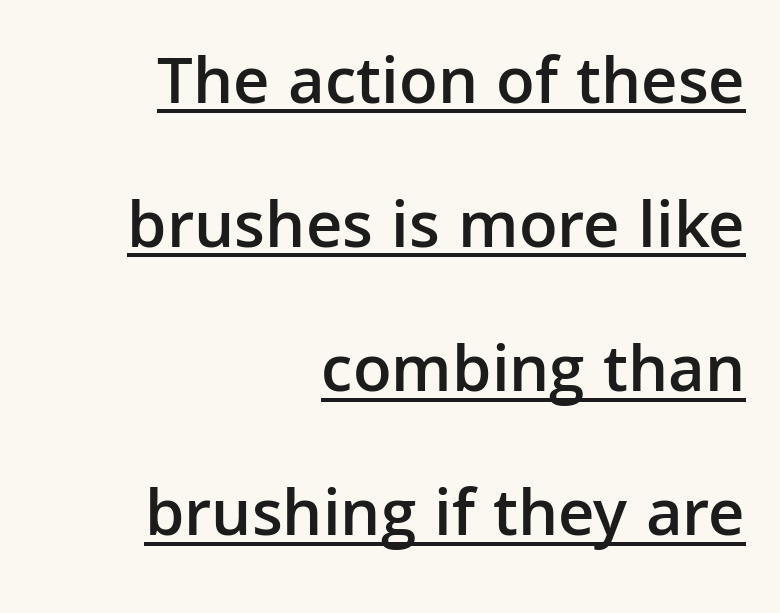
Q: Is the text bold? A: Semi-bold.
Q: Is the text italic (slanted)? A: No, it is upright.
Q: Is the typeface a serif or a sans-serif typeface? A: Sans-serif.
Q: Is the text underlined? A: Yes.
Q: How is the paragraph aligned? A: Right-aligned.
Q: Is the spacing between letters normal or unusually wide? A: Normal.
Q: Is the spacing between lines tight, normal or loose? A: Loose.
Q: Width (condensed, normal, or wide)? A: Normal.
Q: Stroke contrast? A: Low.
Q: x-height? A: Medium.
Q: Monospaced? A: No.
